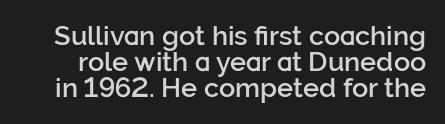
The image shows 27 px text type, upright; set tight line spacing (0.97x), normal letter spacing, not underlined.
